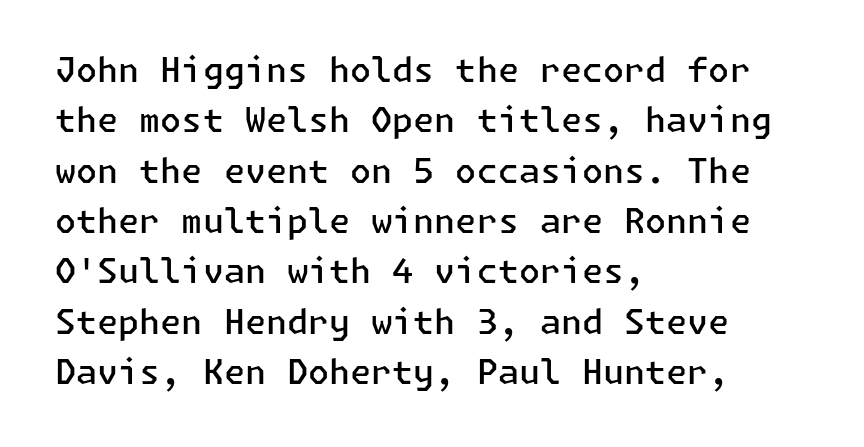
{"serif": "no", "italic": "no", "bold": "semi", "weight": "semibold", "width": "normal", "stroke_contrast": "low", "x_height": "medium", "underline": "no", "align": "left", "line_spacing": "normal", "line_spacing_ratio": 1.48, "letter_spacing": "normal", "letter_spacing_em": 0.0, "glyph_px": 34}
